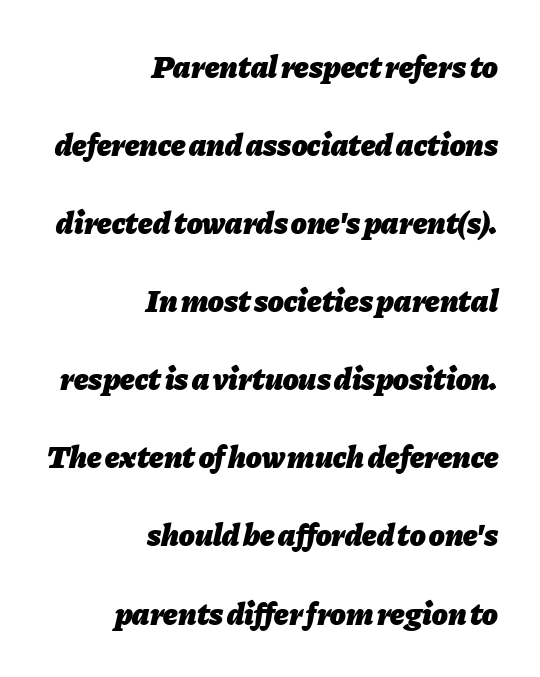
These lines are rendered in a variable-pitch font. Weight: bold. Rule under the text: the space is simply empty. Observe the ordinary spacing: letters are neighbours, not strangers. The axis of the letterforms is tilted away from vertical. All the whitespace from short lines collects on the left.
